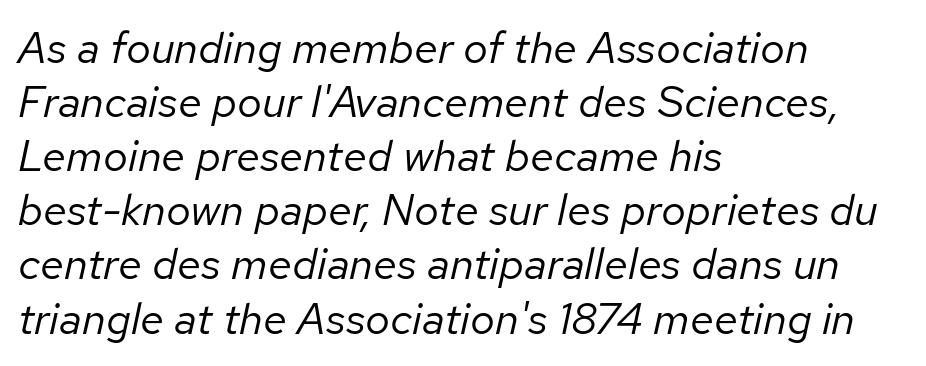
Q: Is the text bold? A: No.
Q: Is the text italic (slanted)? A: Yes, it leans right by about 12 degrees.
Q: Is the text underlined? A: No.
Q: How is the paragraph aligned? A: Left-aligned.
Q: Is the spacing between letters normal or unusually wide? A: Normal.
Q: Width (condensed, normal, or wide)? A: Normal.
Q: Stroke contrast? A: Low.
Q: x-height? A: Medium.
Q: Monospaced? A: No.
